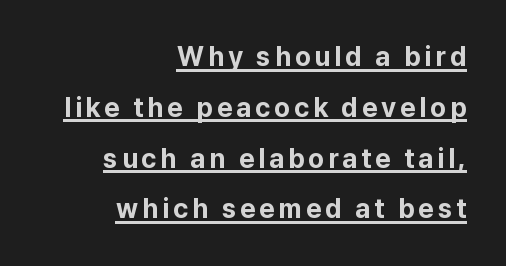
The image shows 27 px bold type, upright; set right-aligned, line spacing 1.88x, underlined.
